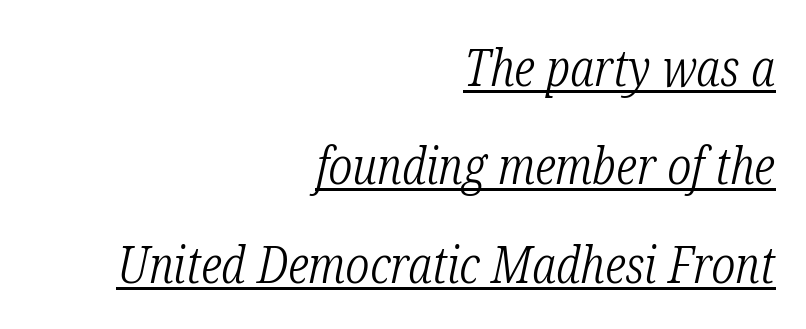
{"serif": "yes", "italic": "yes", "lean": "right", "slant_degrees": 12, "bold": "no", "weight": "light", "width": "condensed", "stroke_contrast": "low", "x_height": "medium", "monospaced": "no", "underline": "yes", "align": "right", "line_spacing": "loose", "line_spacing_ratio": 1.93, "letter_spacing": "normal", "letter_spacing_em": 0.0, "glyph_px": 51}
